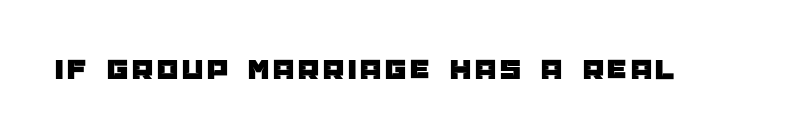
This sample uses an upright cut, with every glyph sitting square on the baseline. The letters advance in unequal steps, a hallmark of proportional type. This sample uses a sans-serif face. The passage shown is not underscored anywhere.
